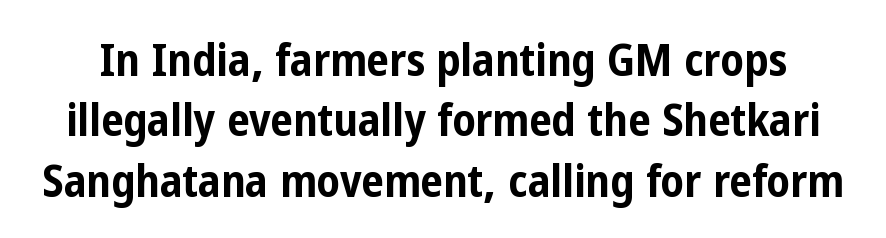
The image shows 45 px bold, condensed sans-serif type, upright; set normal line spacing (1.34x), normal letter spacing, not underlined; low stroke contrast and a medium x-height.
